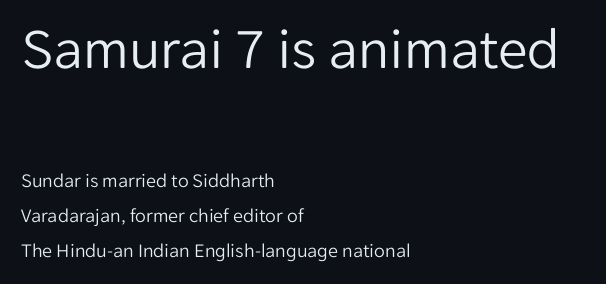
{"serif": "no", "italic": "no", "bold": "no", "weight": "light", "width": "normal", "stroke_contrast": "low", "x_height": "medium", "monospaced": "no", "underline": "no", "align": "left", "line_spacing_ratio": 1.75, "letter_spacing": "normal", "letter_spacing_em": 0.0, "larger_block": "first", "size_ratio": 2.95, "glyph_px": 59}
